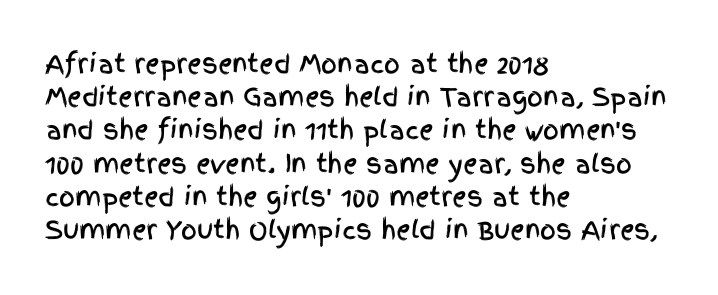
Q: Is the text italic (slanted)? A: No, it is upright.
Q: Is the text underlined? A: No.
Q: How is the paragraph aligned? A: Left-aligned.
Q: Is the spacing between letters normal or unusually wide? A: Normal.
Q: Is the spacing between lines tight, normal or loose? A: Normal.
